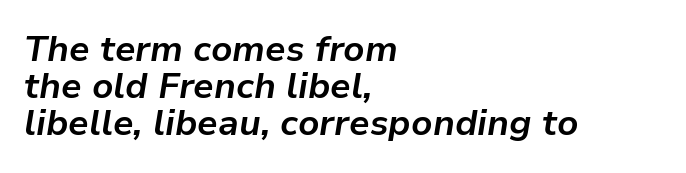
The image shows 36 px bold type, italic (leaning right); set left-aligned, tight line spacing (1.03x), normal letter spacing, not underlined; low stroke contrast and a medium x-height.
